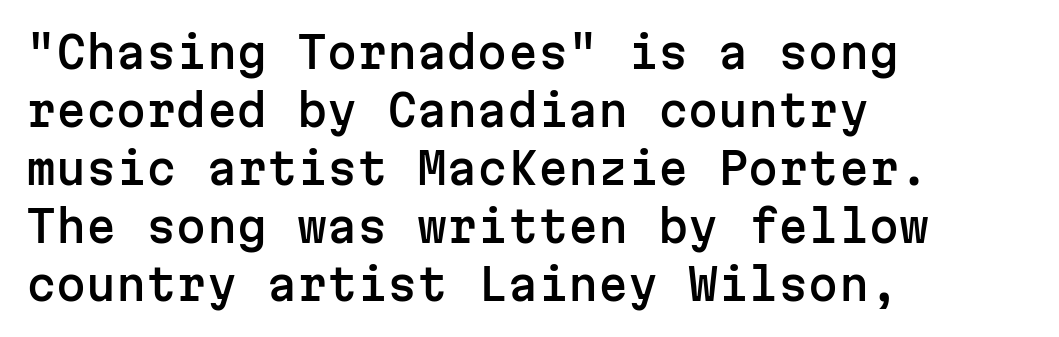
The image shows 43 px sans-serif type, upright, monospaced; set left-aligned, normal line spacing (1.35x), normal letter spacing, not underlined; low stroke contrast and a medium x-height.
